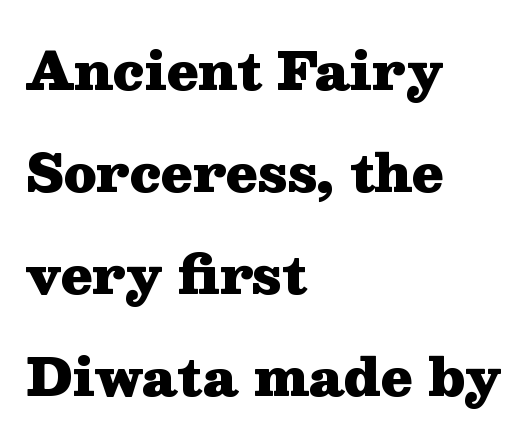
{"serif": "yes", "italic": "no", "bold": "yes", "weight": "heavy", "width": "wide", "stroke_contrast": "medium", "x_height": "medium", "monospaced": "no", "underline": "no", "align": "left", "line_spacing": "loose", "line_spacing_ratio": 2.0, "letter_spacing": "normal", "letter_spacing_em": 0.0, "glyph_px": 51}
